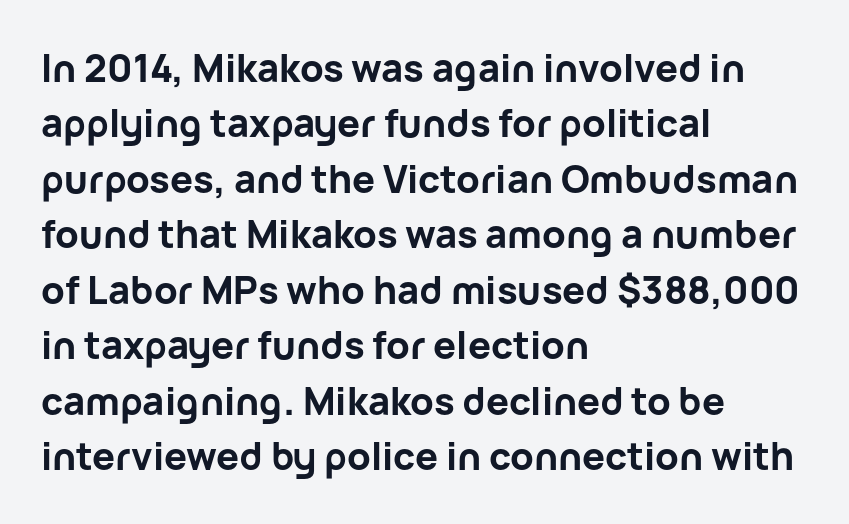
Standard letterfit; no display-style spreading of the glyphs. I'd call this a sans setting — the letters go barefoot. The lettering holds an erect, upright posture throughout. Students, observe: this is what conventionally led text looks like. These lines carry a lot of weight — the face is fully bold. Think of a printed novel: that variable character pitch is what you see here.
